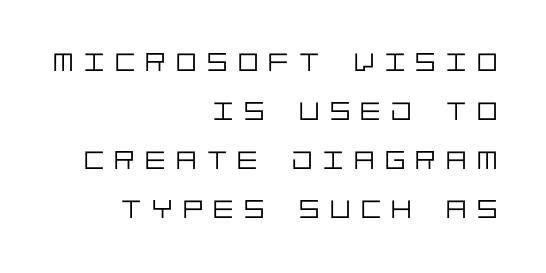
{"italic": "no", "bold": "no", "underline": "no", "align": "right", "line_spacing_ratio": 1.81, "letter_spacing": "wide", "letter_spacing_em": 0.39, "glyph_px": 27}
